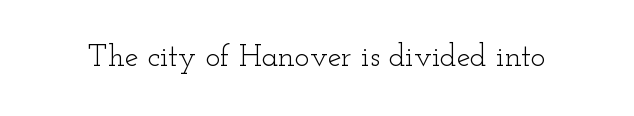
The image shows 31 px light, wide serif type, upright; set normal letter spacing, not underlined; low stroke contrast and a small x-height.
